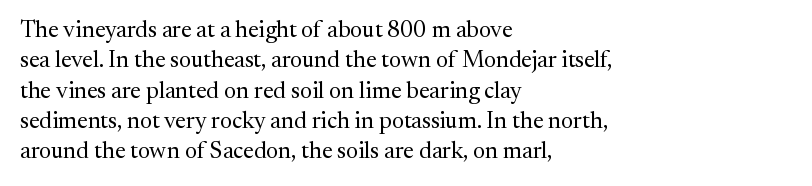
The image shows 23 px text type, upright; set left-aligned, normal line spacing (1.32x), normal letter spacing, not underlined.
